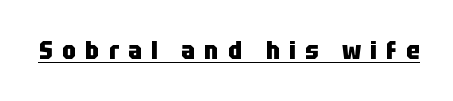
{"italic": "no", "bold": "yes", "underline": "yes", "letter_spacing": "wide", "letter_spacing_em": 0.37, "glyph_px": 25}
